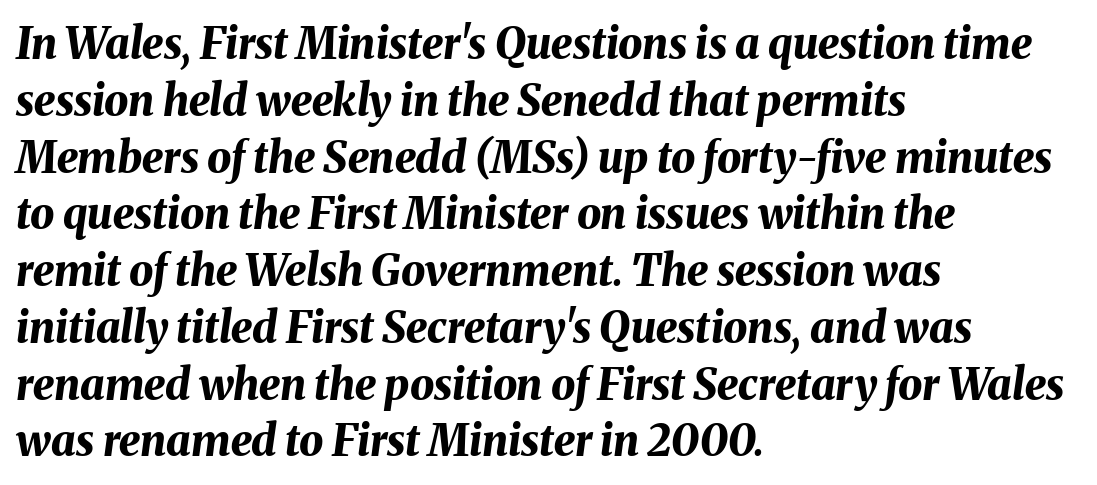
The text block is weighted toward the left margin, trailing off unevenly rightward. Underline: absent. Look at the tracking — it's just the regular setting, nothing added. The specimen reads as italic at a glance.
